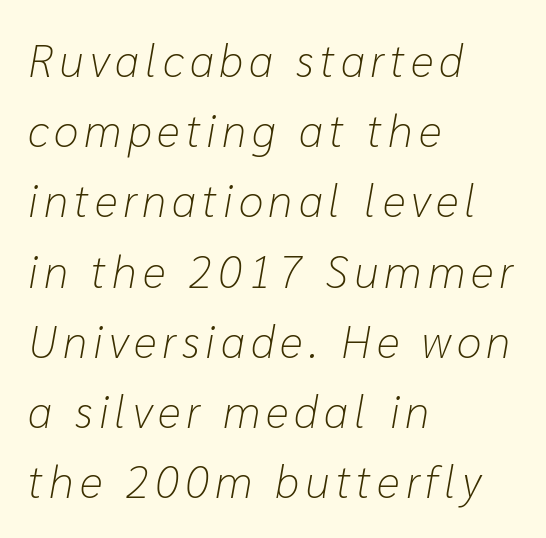
Q: Is the text bold? A: No.
Q: Is the text italic (slanted)? A: Yes, it leans right by about 10 degrees.
Q: Is the text underlined? A: No.
Q: How is the paragraph aligned? A: Left-aligned.
Q: Is the spacing between lines tight, normal or loose? A: Normal.
Q: Width (condensed, normal, or wide)? A: Normal.
Q: Stroke contrast? A: Low.
Q: x-height? A: Medium.
Q: Monospaced? A: No.
